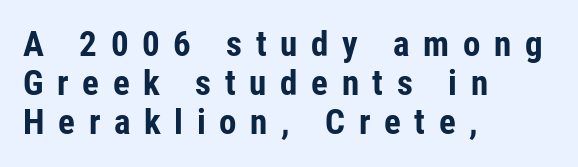
Character widths vary here, with narrow letters taking less room than wide ones. Check under the words: just untouched page. Regarding leading, the lines here are crowded together. Stroke terminals: plain, sans-serif. Display-style spreading of the glyphs; the letterfit is very open. Quick note: not italic, upright.
